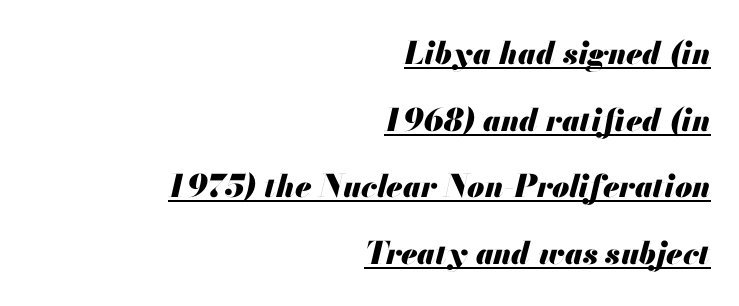
Q: Is the text bold? A: Yes.
Q: Is the text italic (slanted)? A: Yes, it leans right by about 13 degrees.
Q: Is the text underlined? A: Yes.
Q: How is the paragraph aligned? A: Right-aligned.
Q: Is the spacing between letters normal or unusually wide? A: Normal.
Q: Is the spacing between lines tight, normal or loose? A: Loose.
Q: Width (condensed, normal, or wide)? A: Normal.
Q: Stroke contrast? A: Medium.
Q: x-height? A: Small.
Q: Monospaced? A: No.
